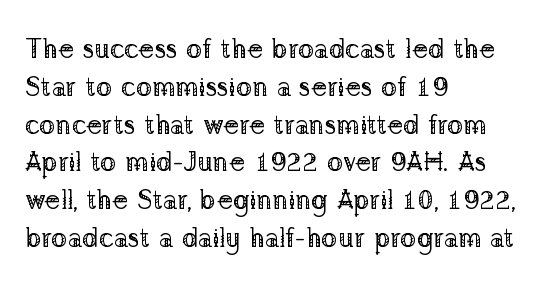
{"italic": "no", "bold": "no", "underline": "no", "align": "left", "line_spacing": "normal", "line_spacing_ratio": 1.4, "letter_spacing": "normal", "letter_spacing_em": 0.0, "glyph_px": 27}
